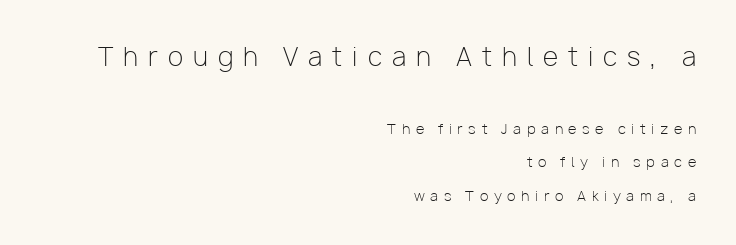
{"italic": "no", "bold": "no", "underline": "no", "align": "right", "line_spacing": "loose", "line_spacing_ratio": 2.37, "letter_spacing": "wide", "letter_spacing_em": 0.4, "larger_block": "first", "size_ratio": 1.79, "glyph_px": 25}
